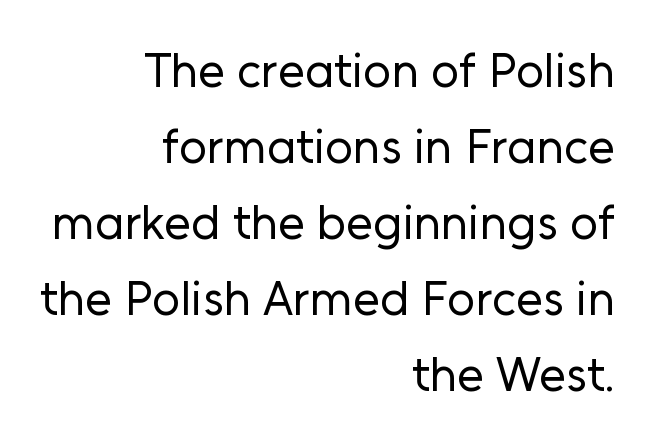
{"serif": "no", "italic": "no", "bold": "no", "weight": "regular", "width": "normal", "stroke_contrast": "low", "x_height": "medium", "monospaced": "no", "underline": "no", "align": "right", "line_spacing": "normal", "line_spacing_ratio": 1.55, "letter_spacing": "normal", "letter_spacing_em": 0.0, "glyph_px": 49}
